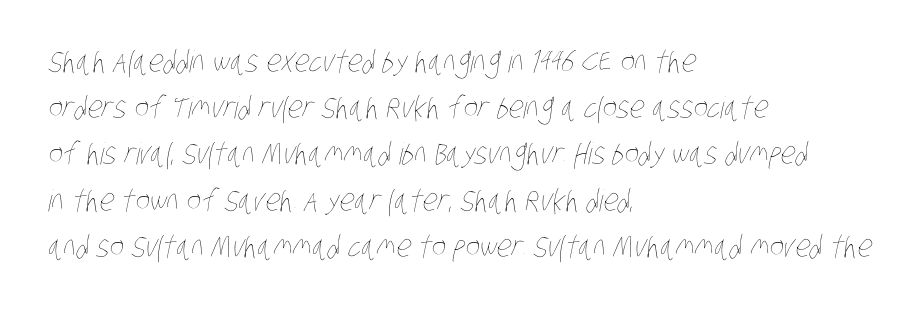
{"bold": "no", "weight": "thin", "width": "condensed", "stroke_contrast": "low", "x_height": "large", "monospaced": "no", "underline": "no", "align": "left", "line_spacing": "normal", "line_spacing_ratio": 1.54, "letter_spacing": "normal", "letter_spacing_em": 0.0, "glyph_px": 30}
